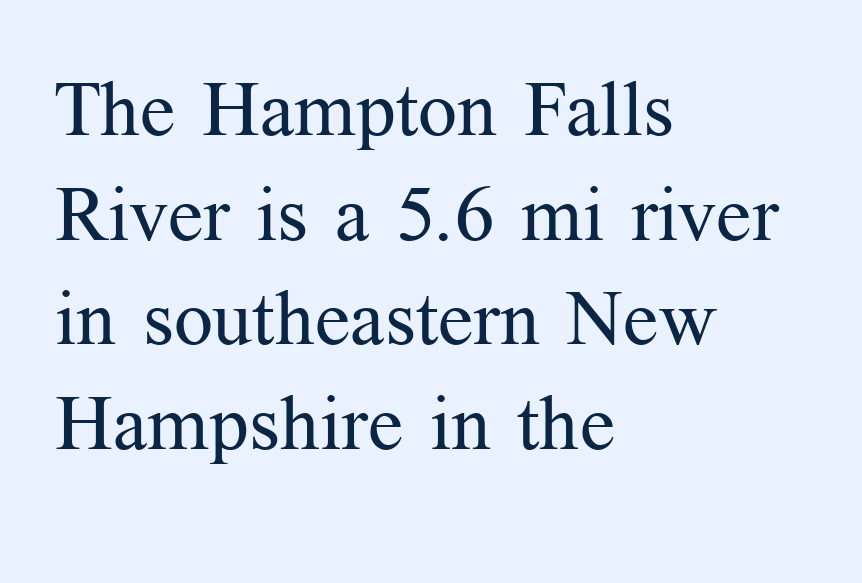
Evenly set lines give the paragraph a standard silhouette. A serif font was chosen for this passage. Is the stroke heavy? The answer is a plain regular-or-lighter. Does extra space separate the letters? No, they use regular spacing. Ordinary non-slanted type is in use. You could not count columns in this text — the font is proportionally spaced.
